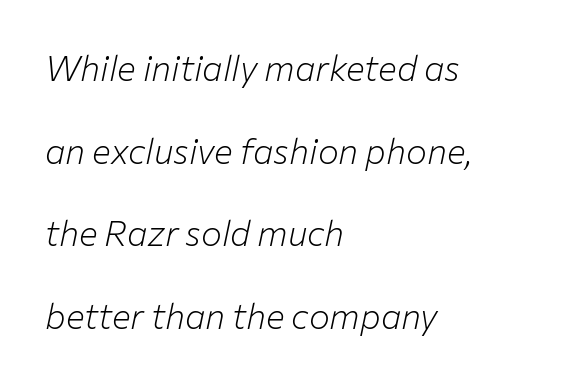
The image shows 35 px light type, italic (leaning right); set left-aligned, loose line spacing (2.36x), normal letter spacing, not underlined; low stroke contrast and a medium x-height.
